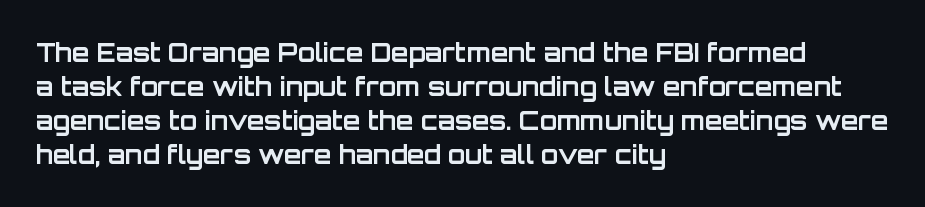
{"italic": "no", "bold": "yes", "underline": "no", "align": "left", "line_spacing": "normal", "line_spacing_ratio": 1.36, "letter_spacing": "normal", "letter_spacing_em": 0.0, "glyph_px": 25}
